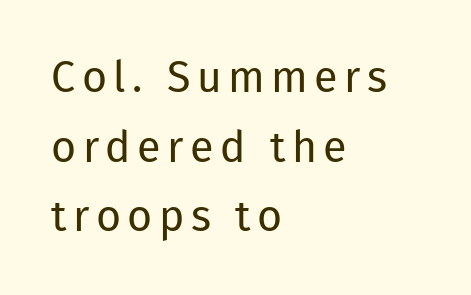
{"serif": "no", "italic": "no", "bold": "no", "weight": "regular", "width": "normal", "stroke_contrast": "low", "x_height": "medium", "monospaced": "no", "underline": "no", "align": "left", "line_spacing": "normal", "line_spacing_ratio": 1.62, "glyph_px": 43}
